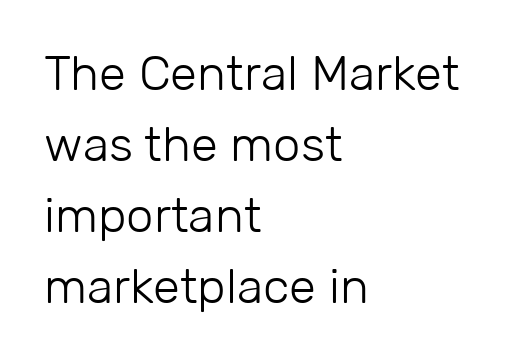
Nobody touched the tracking dial on this one. A clean baseline with only descenders dipping below it. A light-to-regular cut is what we see here. The specimen reads as upright at a glance. Think of a printed novel: that variable character pitch is what you see here.
